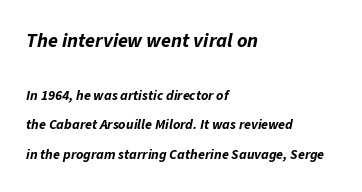
{"italic": "yes", "lean": "right", "slant_degrees": 11, "bold": "yes", "underline": "no", "align": "left", "line_spacing": "loose", "line_spacing_ratio": 2.13, "letter_spacing": "normal", "letter_spacing_em": 0.0, "larger_block": "first", "size_ratio": 1.43, "glyph_px": 20}
